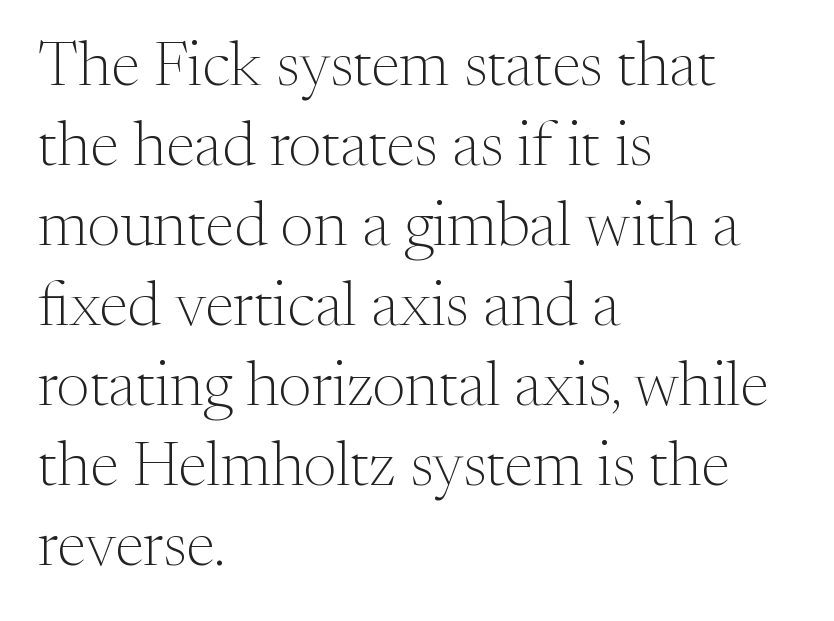
The image shows 63 px light serif type, upright; set left-aligned, normal line spacing (1.27x), normal letter spacing, not underlined; medium stroke contrast and a medium x-height.
